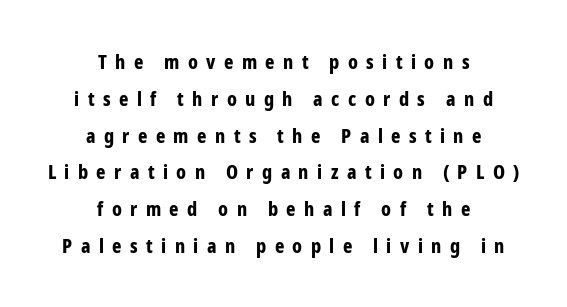
{"italic": "no", "bold": "yes", "underline": "no", "align": "center", "line_spacing_ratio": 1.84, "letter_spacing": "wide", "letter_spacing_em": 0.42, "glyph_px": 20}
